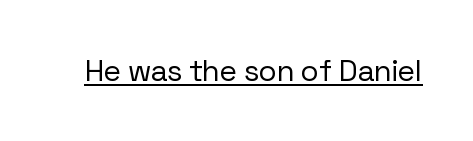
Posture: upright roman. In terms of letterspacing, this is plain default setting. No feet cap the strokes, marking this as sans-serif type. A baseline rule has been typeset under these characters.
